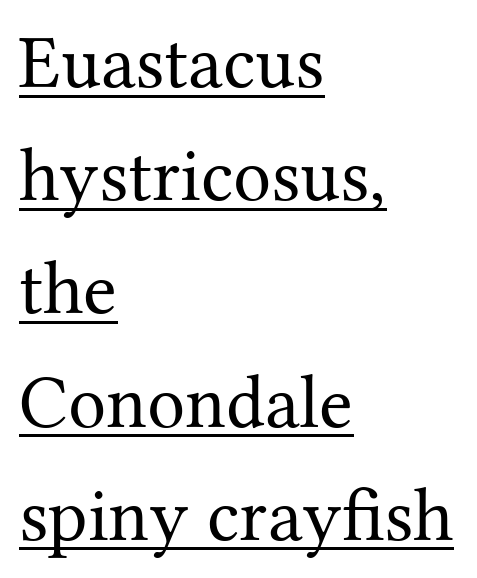
The image shows 76 px regular-weight serif type, upright; set left-aligned, normal line spacing (1.49x), normal letter spacing, underlined; medium stroke contrast and a medium x-height.
